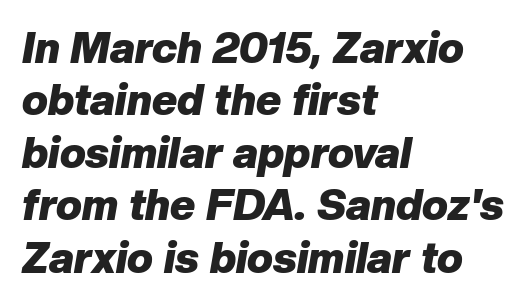
The image shows 43 px heavy type, italic (leaning right); set left-aligned, line spacing 1.22x, normal letter spacing, not underlined; low stroke contrast and a medium x-height.
